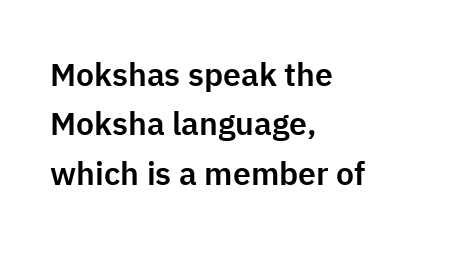
Between one letter and the next there's only the usual sliver of space. The line-height multiplier appears to be the usual default. Each letter keeps its own natural width here, so spacing adapts to shape. The glyphs in this specimen are sans serif. The passage shown is not underscored anywhere. This sample uses an upright cut, with every glyph sitting square on the baseline.
